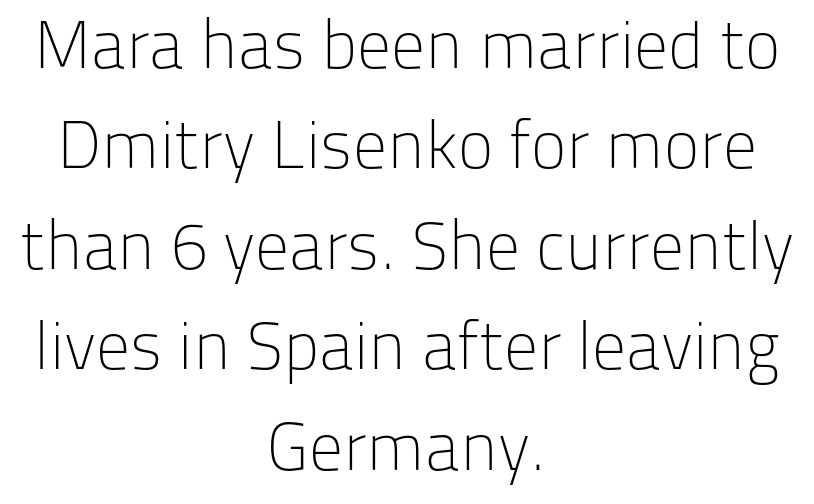
Q: Is the text bold? A: No.
Q: Is the text italic (slanted)? A: No, it is upright.
Q: Is the typeface a serif or a sans-serif typeface? A: Sans-serif.
Q: Is the text underlined? A: No.
Q: How is the paragraph aligned? A: Centered.
Q: Is the spacing between letters normal or unusually wide? A: Normal.
Q: Is the spacing between lines tight, normal or loose? A: Normal.
Q: Width (condensed, normal, or wide)? A: Normal.
Q: Stroke contrast? A: Low.
Q: x-height? A: Medium.
Q: Monospaced? A: No.
